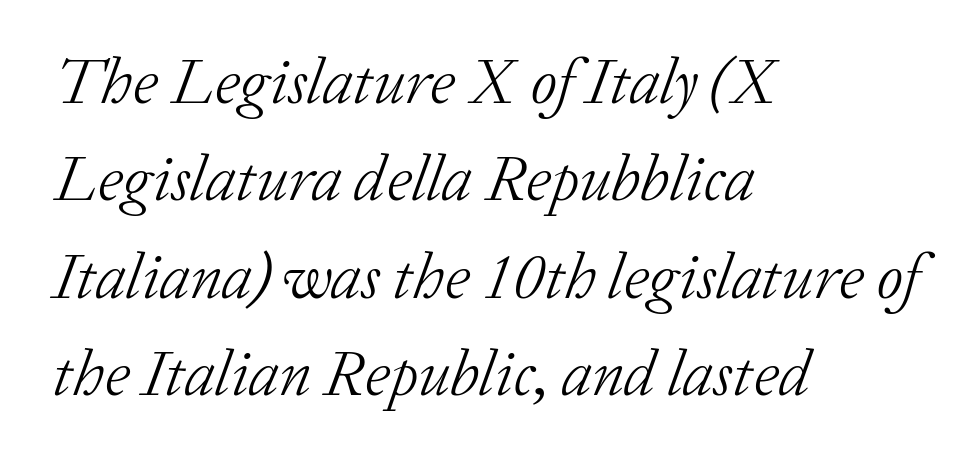
{"serif": "yes", "italic": "yes", "lean": "right", "slant_degrees": 20, "bold": "no", "weight": "light", "width": "normal", "stroke_contrast": "low", "x_height": "medium", "monospaced": "no", "underline": "no", "align": "left", "line_spacing": "normal", "line_spacing_ratio": 1.5, "letter_spacing": "normal", "letter_spacing_em": 0.0, "glyph_px": 65}
